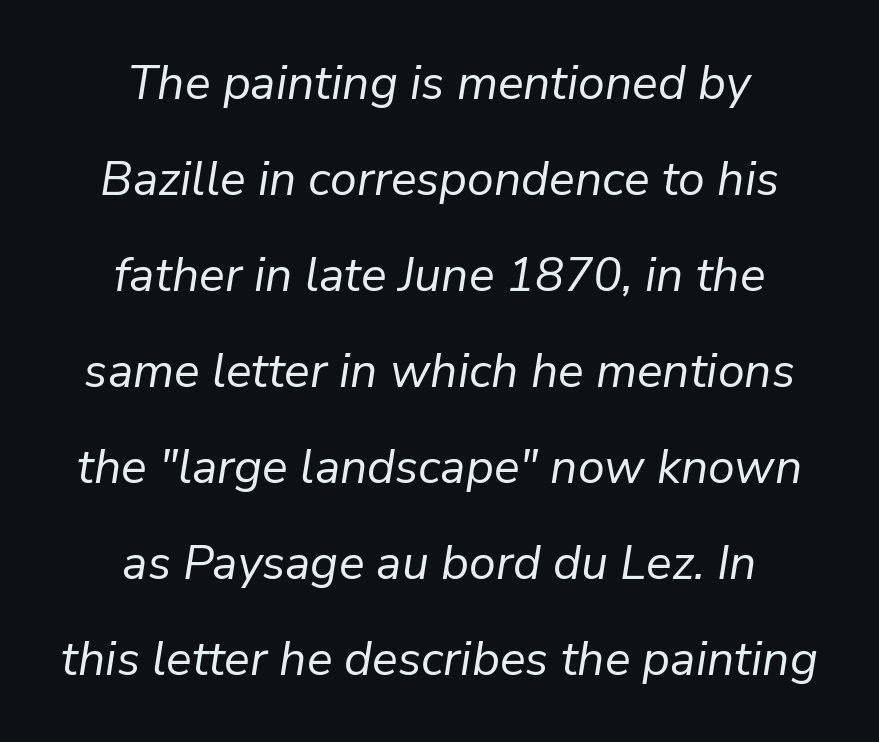
The letters look calm and open, with moderate or lighter stems. Between one letter and the next there's only the usual sliver of space. Caption: multi-line text, centered on the measure. You could not count columns in this text — the font is proportionally spaced.
